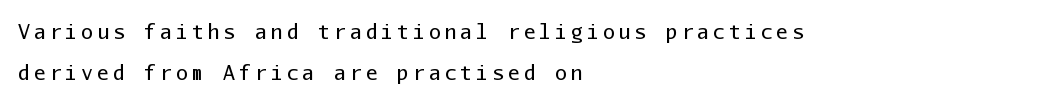
Which margin do the lines hug? The left one — the right edge is uneven. The passage shown is not underscored anywhere. Notice how the stems are strictly vertical — no italics here. The passage shown stacks its lines with a broad gap. Heaviness? Minimal to ordinary, like unemphasized prose.
